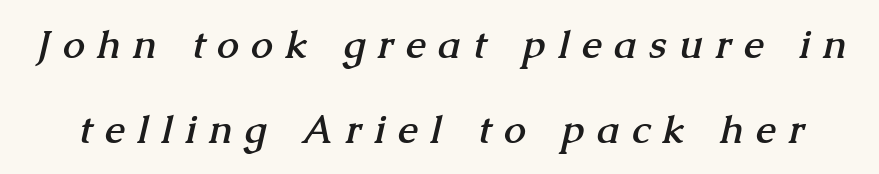
The image shows 39 px semibold serif type; set loose line spacing (2.17x), unusually wide letter spacing (+0.33 em), not underlined; medium stroke contrast and a medium x-height.
